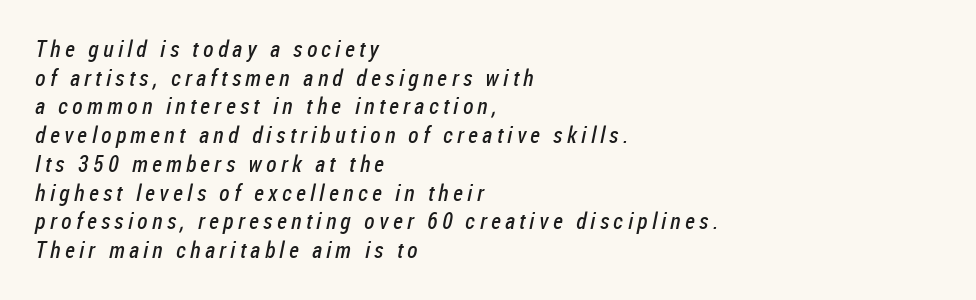
Each line starts at the same left margin while the right side varies. Bare-footed words on every line. No letter is thick-stroked: the sample isn't bold. Evenly set lines give the paragraph a standard silhouette.
